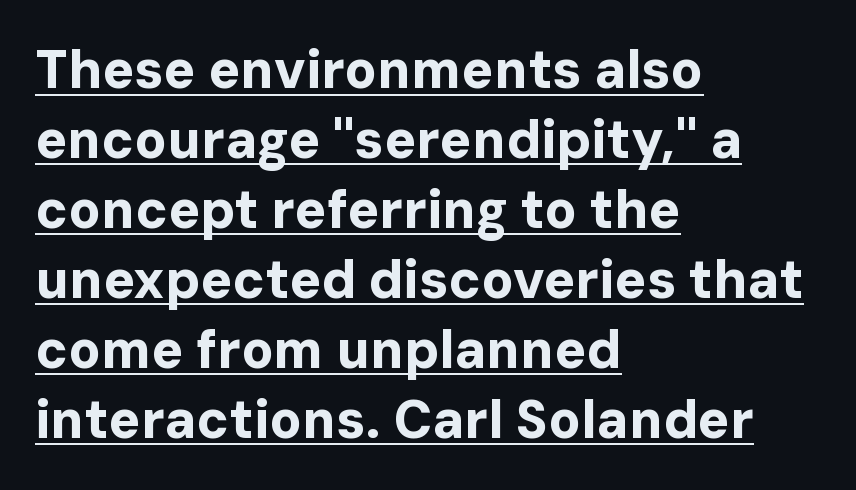
The image shows 53 px bold sans-serif type, upright; set left-aligned, normal line spacing (1.32x), normal letter spacing, underlined; low stroke contrast and a medium x-height.
